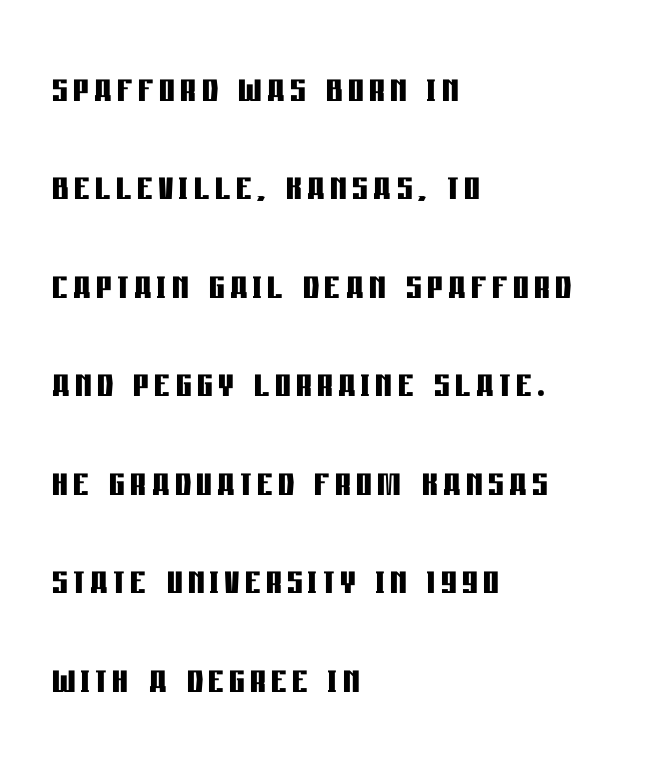
The designer dialed line spacing up above the default. No feet cap the strokes, marking this as sans-serif type. Reading down the block, your eye returns to a fixed left position each line. Letters rest on an invisible, unmarked baseline. Unlike italic type, these characters show no tilt at all.
